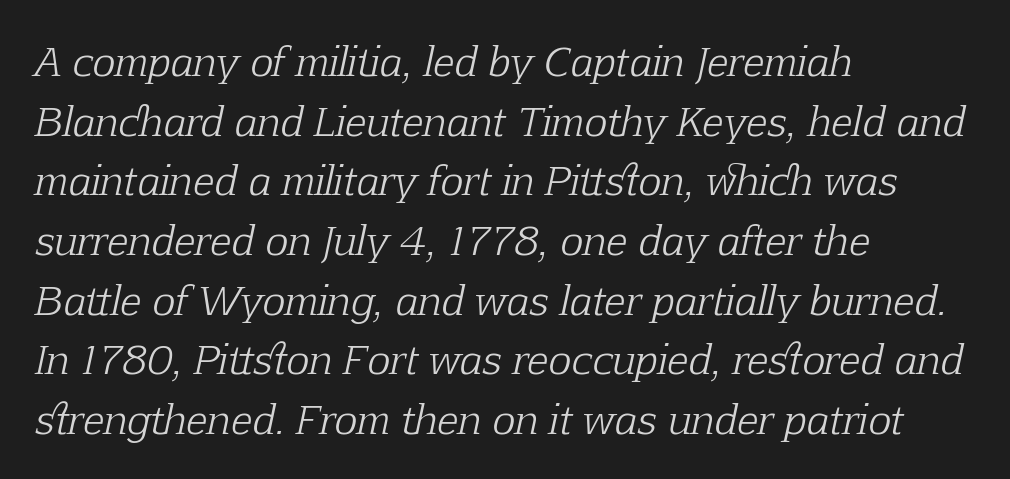
Q: Is the text bold? A: No.
Q: Is the text italic (slanted)? A: Yes, it leans right by about 12 degrees.
Q: Is the typeface a serif or a sans-serif typeface? A: Serif.
Q: Is the text underlined? A: No.
Q: How is the paragraph aligned? A: Left-aligned.
Q: Is the spacing between letters normal or unusually wide? A: Normal.
Q: Is the spacing between lines tight, normal or loose? A: Normal.
Q: Width (condensed, normal, or wide)? A: Normal.
Q: Stroke contrast? A: Low.
Q: x-height? A: Medium.
Q: Monospaced? A: No.
